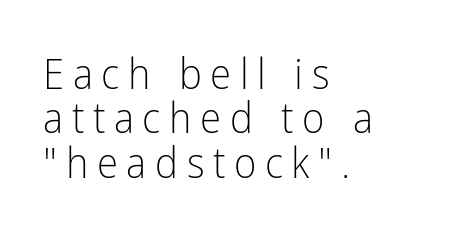
{"serif": "no", "italic": "no", "bold": "no", "weight": "light", "width": "condensed", "stroke_contrast": "low", "x_height": "medium", "monospaced": "no", "underline": "no", "align": "left", "line_spacing": "tight", "line_spacing_ratio": 1.03, "letter_spacing": "wide", "letter_spacing_em": 0.2, "glyph_px": 43}
